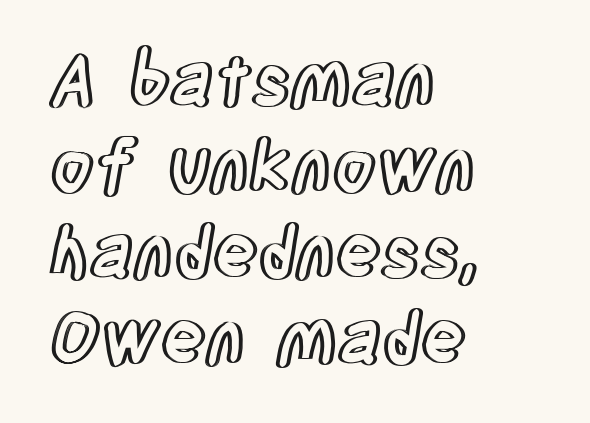
Q: Is the text italic (slanted)? A: Yes.
Q: Is the text underlined? A: No.
Q: How is the paragraph aligned? A: Left-aligned.
Q: Is the spacing between letters normal or unusually wide? A: Normal.
Q: Width (condensed, normal, or wide)? A: Condensed.
Q: x-height? A: Large.
Q: Monospaced? A: No.
